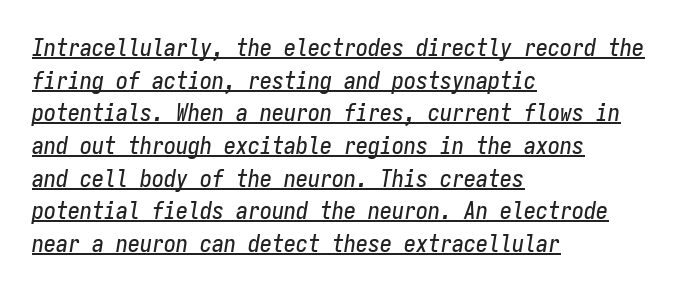
Looks like someone drew a line under every word here. These lines keep a tight, regular rhythm from letter to letter. You can tell it's italic because the verticals aren't actually vertical. These lines are set flush left with a ragged right edge.
